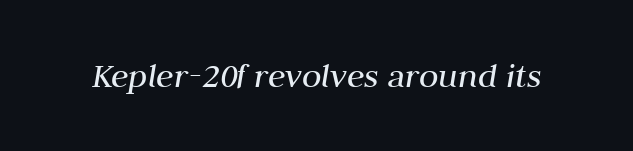
The image shows 36 px regular-weight type, italic (leaning right); set normal letter spacing, not underlined; medium stroke contrast and a medium x-height.
